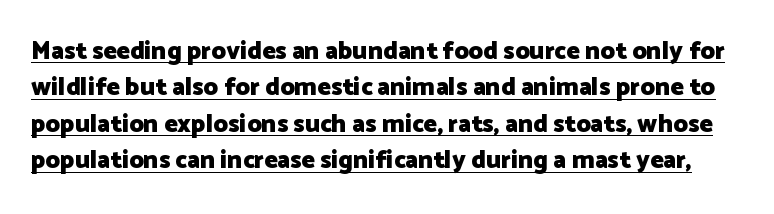
A full-strength bold gives these letters their thick strokes. The axis of the letterforms is exactly vertical. There is no visible air inserted between adjacent glyphs. These lines sit exactly where default settings would place them. In designer terms, the underline attribute is active on this setting.
